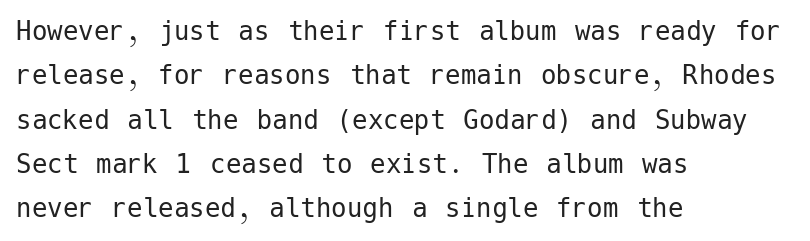
Is this a heavy cut? Hardly; it is regular or lighter. One-word summary of the alignment: left. Descenders are the only things crossing below the line. Unlike a traditional serif, this face leaves its strokes unadorned. Does extra space separate the letters? No, they use regular spacing. The type sits square on the baseline with zero lean.
